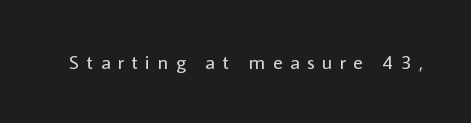
{"italic": "no", "bold": "no", "underline": "no", "letter_spacing": "wide", "letter_spacing_em": 0.37, "glyph_px": 20}
